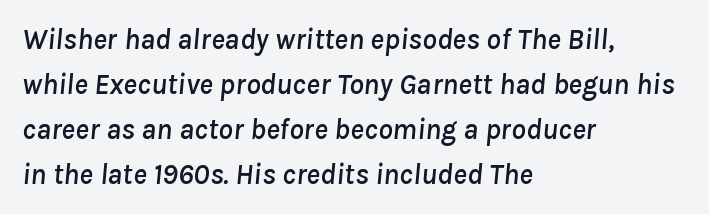
Leading: standard. Any mark beneath the type? The region is blank. Would a proofreader flag this as italicized? Yes. Each word holds together tightly as a unit, with standard inter-letter gaps. Character widths vary here, with narrow letters taking less room than wide ones.
